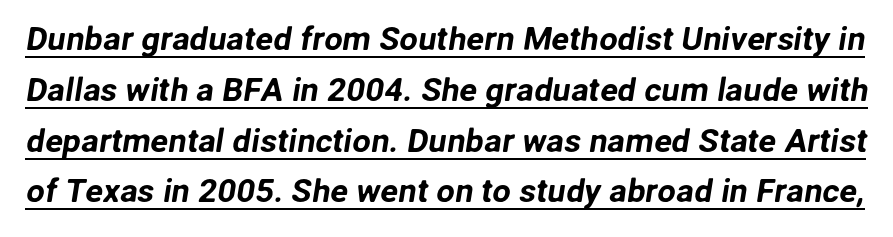
{"serif": "no", "width": "normal", "stroke_contrast": "low", "x_height": "medium", "monospaced": "no", "underline": "yes", "line_spacing": "normal", "line_spacing_ratio": 1.54, "letter_spacing": "normal", "letter_spacing_em": 0.0, "glyph_px": 33}
